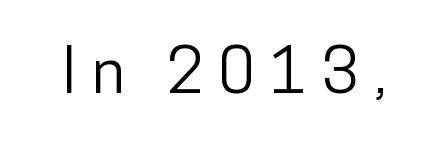
{"serif": "no", "italic": "no", "width": "condensed", "stroke_contrast": "low", "x_height": "medium", "monospaced": "no", "underline": "no", "letter_spacing": "wide", "letter_spacing_em": 0.25, "glyph_px": 61}
